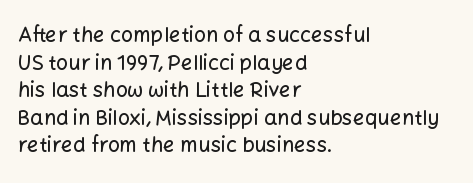
{"italic": "no", "underline": "no", "align": "left", "line_spacing": "normal", "line_spacing_ratio": 1.31, "letter_spacing": "normal", "letter_spacing_em": 0.0, "glyph_px": 21}
